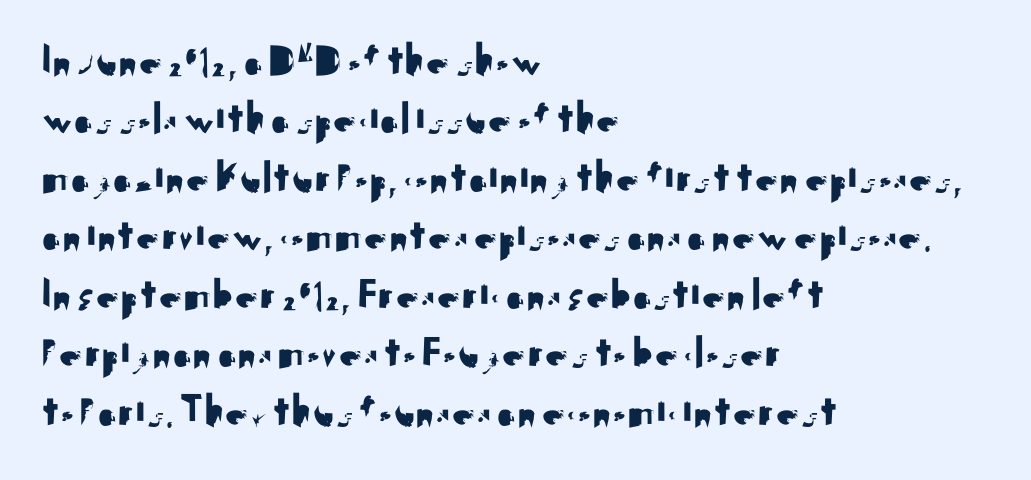
Q: Is the text italic (slanted)? A: No, it is upright.
Q: Is the typeface a serif or a sans-serif typeface? A: Sans-serif.
Q: Is the text underlined? A: No.
Q: How is the paragraph aligned? A: Left-aligned.
Q: Is the spacing between letters normal or unusually wide? A: Normal.
Q: Is the spacing between lines tight, normal or loose? A: Normal.
Q: Width (condensed, normal, or wide)? A: Normal.
Q: Stroke contrast? A: Medium.
Q: x-height? A: Small.
Q: Monospaced? A: No.
